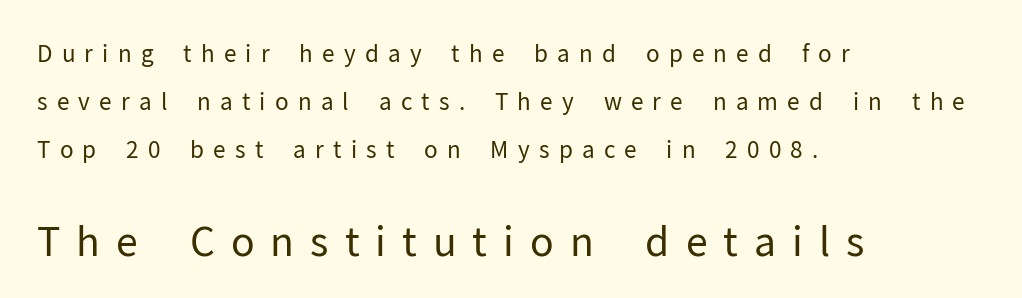
Unlike a traditional serif, this face leaves its strokes unadorned. Varying glyph widths throughout — classic text-font behaviour. No extra ink here — the face is not bold. The horizontal fit of the characters is loose and conspicuously gappy. Clear beneath every line of the passage.
